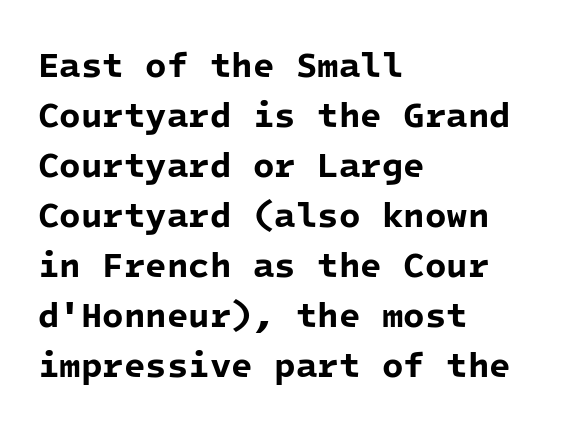
{"serif": "no", "bold": "yes", "weight": "bold", "width": "normal", "stroke_contrast": "low", "x_height": "medium", "monospaced": "yes", "underline": "no", "align": "left", "line_spacing": "normal", "line_spacing_ratio": 1.43, "letter_spacing": "normal", "letter_spacing_em": 0.0, "glyph_px": 35}
